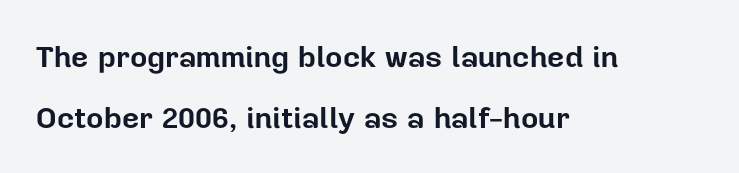
Q: Is the text bold? A: Yes.
Q: Is the text italic (slanted)? A: No, it is upright.
Q: Is the typeface a serif or a sans-serif typeface? A: Sans-serif.
Q: Is the text underlined? A: No.
Q: How is the paragraph aligned? A: Left-aligned.
Q: Is the spacing between letters normal or unusually wide? A: Normal.
Q: Is the spacing between lines tight, normal or loose? A: Loose.
Q: Width (condensed, normal, or wide)? A: Normal.
Q: Stroke contrast? A: Low.
Q: x-height? A: Medium.
Q: Monospaced? A: No.
